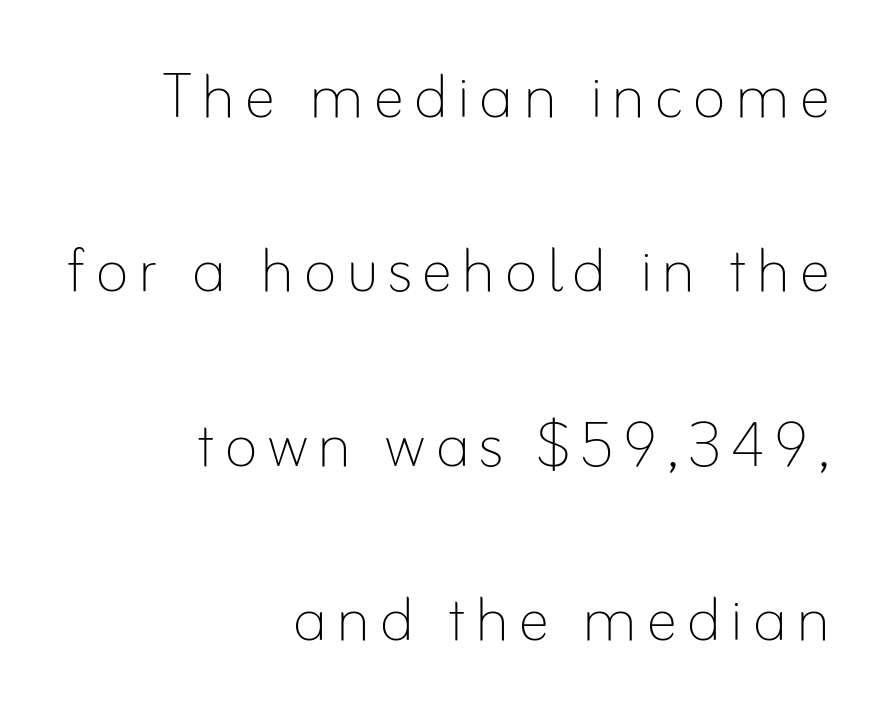
Spacing verdict: proportional, widths tailored to each character. The font is comparable to plain body text, perhaps lighter. The string is rendered with underlining switched off. Posture: vertical. Regarding leading, the lines here are spaced well apart. The paragraph has a hard right edge and a soft left edge.
